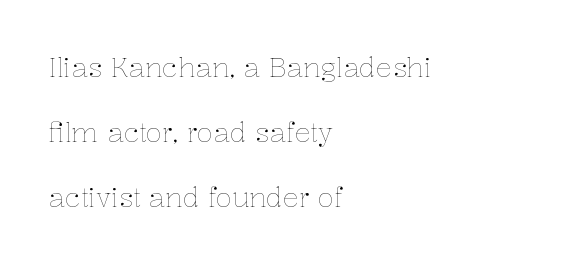
The lettering stays uniformly vertical, giving the passage a roman look. A typesetter would call this leading open, well beyond the default. A quiet, ordinary-to-light weight characterises the typeface. Students, note that the glyphs here touch the page at normal intervals. Caption: multi-line text, flush left, ragged right. The strip under each line holds only bare page.
